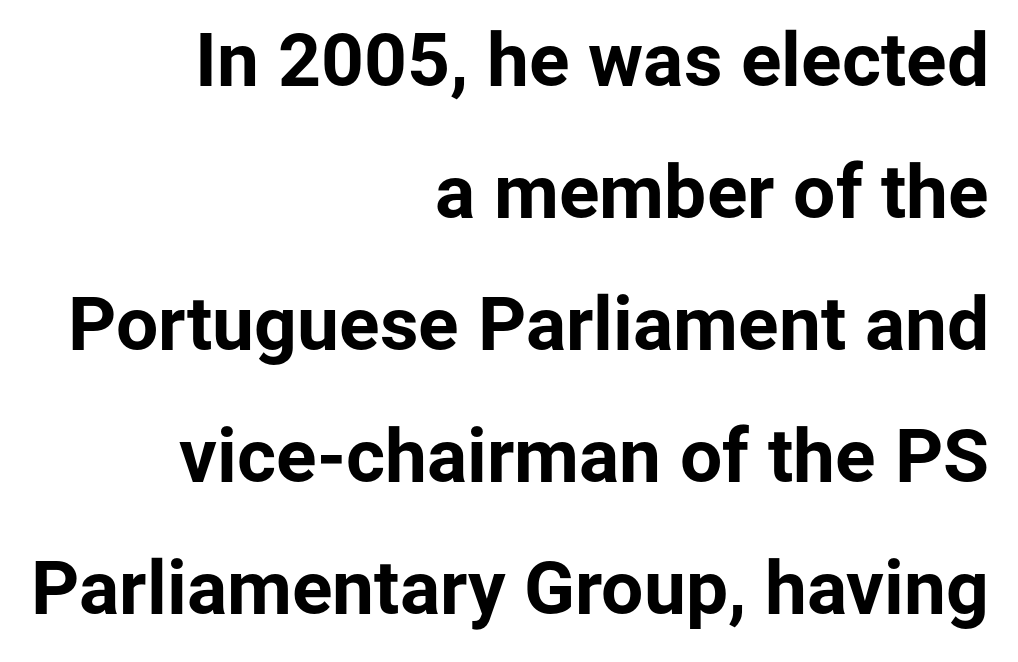
{"serif": "no", "italic": "no", "bold": "yes", "weight": "bold", "width": "normal", "stroke_contrast": "low", "x_height": "medium", "monospaced": "no", "underline": "no", "align": "right", "line_spacing_ratio": 1.76, "letter_spacing": "normal", "letter_spacing_em": 0.0, "glyph_px": 75}
